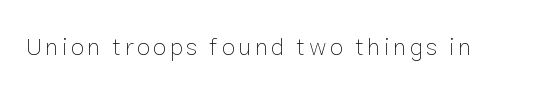
Q: Is the text bold? A: No.
Q: Is the text italic (slanted)? A: No, it is upright.
Q: Is the text underlined? A: No.
